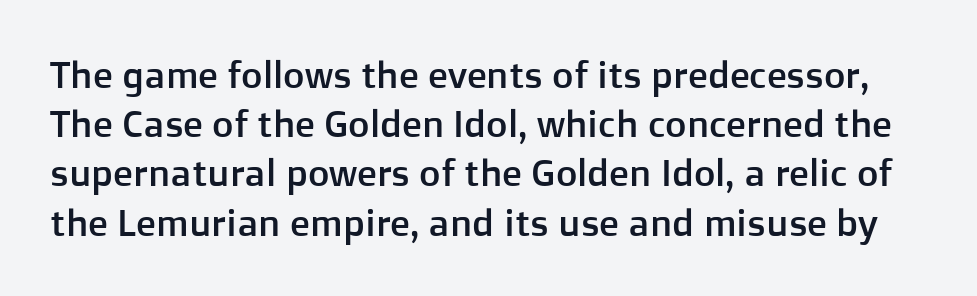
Q: Is the text italic (slanted)? A: No, it is upright.
Q: Is the typeface a serif or a sans-serif typeface? A: Sans-serif.
Q: Is the text underlined? A: No.
Q: Is the spacing between letters normal or unusually wide? A: Normal.
Q: Is the spacing between lines tight, normal or loose? A: Normal.
Q: Width (condensed, normal, or wide)? A: Normal.
Q: Stroke contrast? A: Low.
Q: x-height? A: Medium.
Q: Monospaced? A: No.
